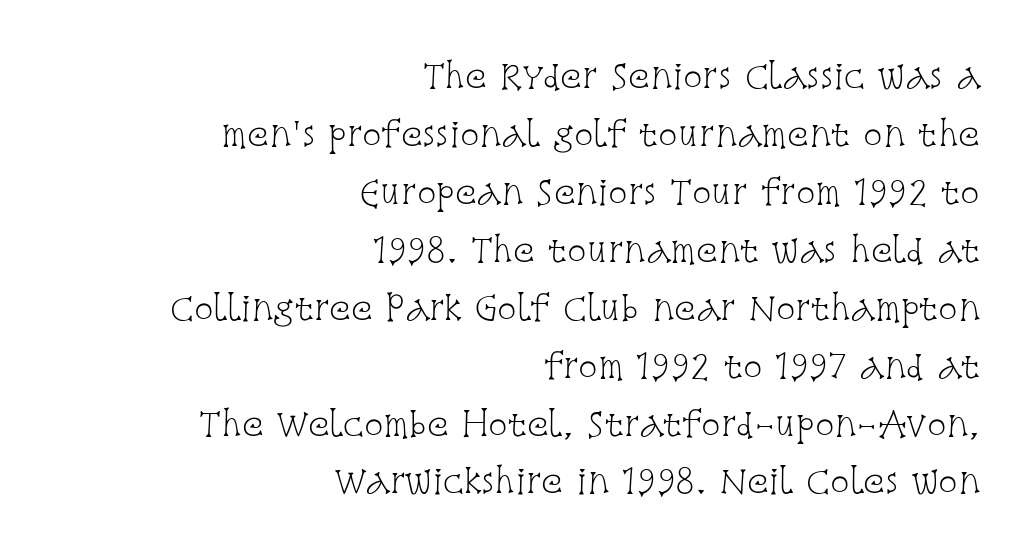
{"serif": "yes", "italic": "no", "bold": "no", "weight": "light", "width": "condensed", "stroke_contrast": "low", "x_height": "large", "monospaced": "no", "underline": "no", "align": "right", "line_spacing_ratio": 1.81, "letter_spacing": "normal", "letter_spacing_em": 0.0, "glyph_px": 32}
